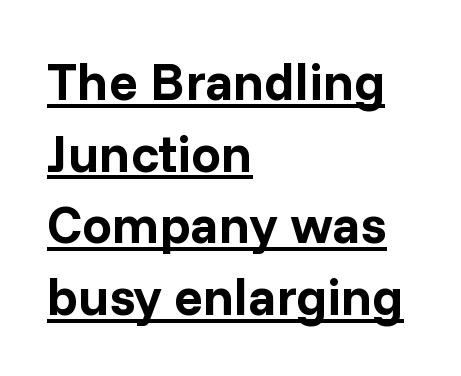
Q: Is the text bold? A: Yes.
Q: Is the text italic (slanted)? A: No, it is upright.
Q: Is the typeface a serif or a sans-serif typeface? A: Sans-serif.
Q: Is the text underlined? A: Yes.
Q: How is the paragraph aligned? A: Left-aligned.
Q: Is the spacing between letters normal or unusually wide? A: Normal.
Q: Is the spacing between lines tight, normal or loose? A: Normal.
Q: Width (condensed, normal, or wide)? A: Normal.
Q: Stroke contrast? A: Low.
Q: x-height? A: Medium.
Q: Monospaced? A: No.
